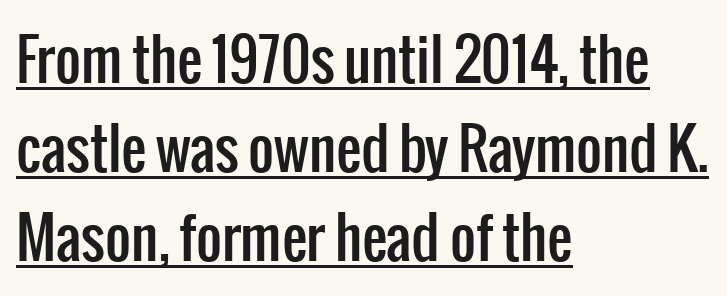
Q: Is the text italic (slanted)? A: No, it is upright.
Q: Is the typeface a serif or a sans-serif typeface? A: Sans-serif.
Q: Is the text underlined? A: Yes.
Q: How is the paragraph aligned? A: Left-aligned.
Q: Is the spacing between letters normal or unusually wide? A: Normal.
Q: Is the spacing between lines tight, normal or loose? A: Normal.
Q: Width (condensed, normal, or wide)? A: Condensed.
Q: Stroke contrast? A: Low.
Q: x-height? A: Medium.
Q: Monospaced? A: No.
